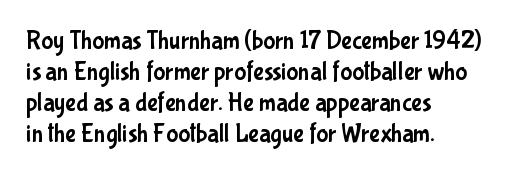
{"italic": "no", "underline": "no", "align": "left", "line_spacing_ratio": 1.24, "letter_spacing": "normal", "letter_spacing_em": 0.0, "glyph_px": 25}
